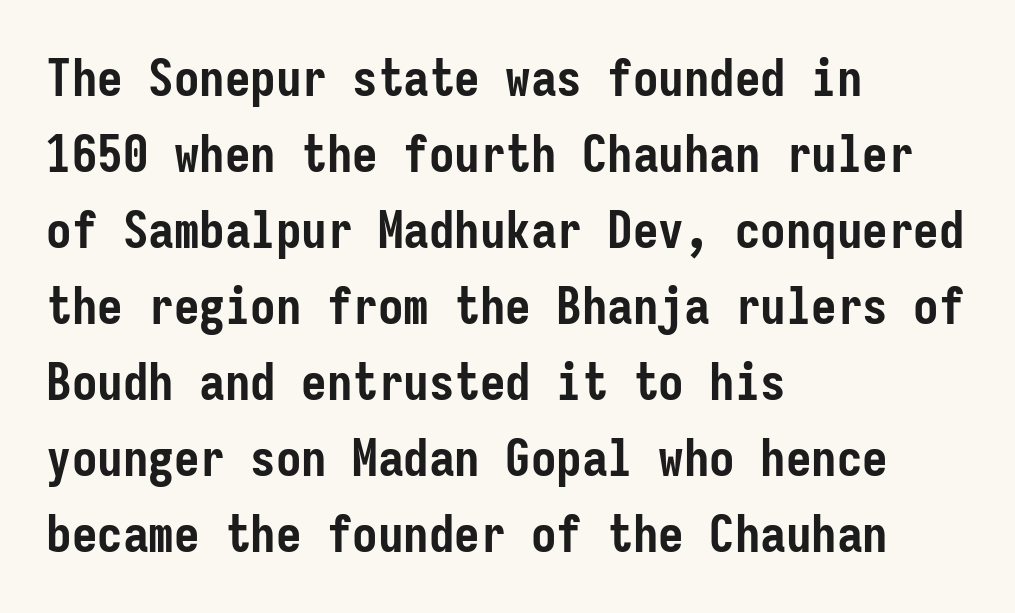
{"serif": "no", "italic": "no", "bold": "yes", "weight": "semibold", "width": "condensed", "stroke_contrast": "low", "x_height": "medium", "monospaced": "yes", "underline": "no", "align": "left", "line_spacing": "normal", "line_spacing_ratio": 1.49, "letter_spacing": "normal", "letter_spacing_em": 0.0, "glyph_px": 51}
